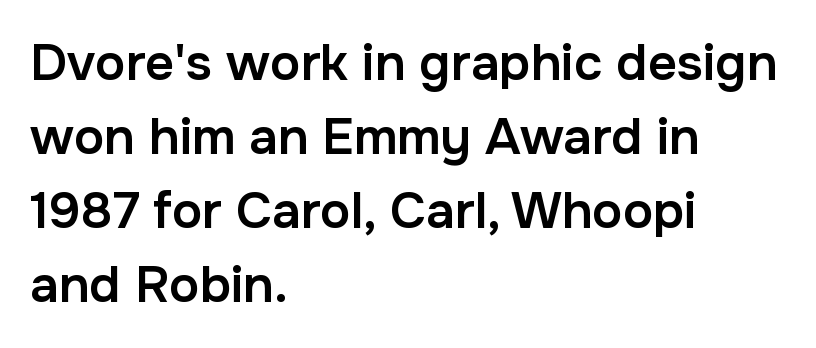
Layout note: lines flush left. These lines were composed using upright roman letters. Check where the strokes stop: nothing finishes them off — pure sans. Semibold letterforms, between regular and bold.
